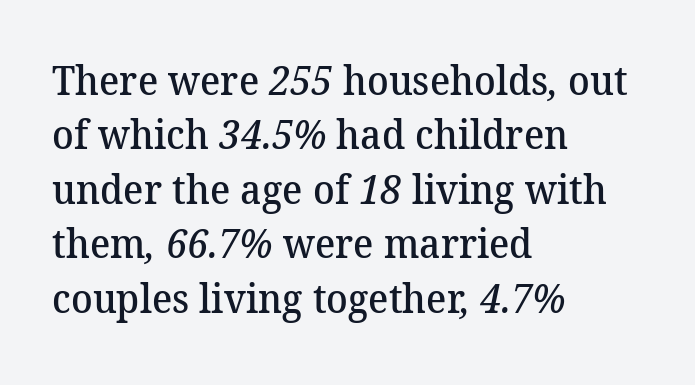
Q: Is the text bold? A: Semi-bold.
Q: Is the typeface a serif or a sans-serif typeface? A: Serif.
Q: Is the text underlined? A: No.
Q: How is the paragraph aligned? A: Left-aligned.
Q: Is the spacing between letters normal or unusually wide? A: Normal.
Q: Is the spacing between lines tight, normal or loose? A: Normal.
Q: Width (condensed, normal, or wide)? A: Normal.
Q: Stroke contrast? A: Medium.
Q: x-height? A: Medium.
Q: Monospaced? A: No.
